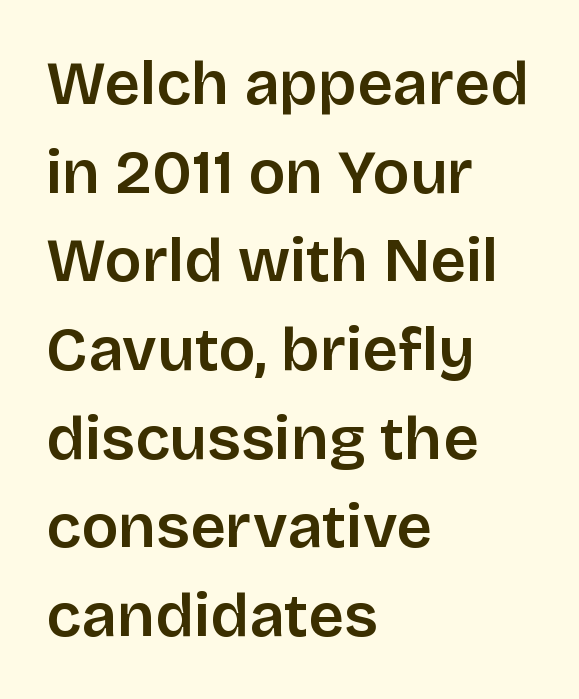
{"serif": "no", "italic": "no", "width": "normal", "stroke_contrast": "low", "x_height": "large", "monospaced": "no", "underline": "no", "align": "left", "line_spacing": "normal", "line_spacing_ratio": 1.43, "letter_spacing": "normal", "letter_spacing_em": 0.0, "glyph_px": 62}
